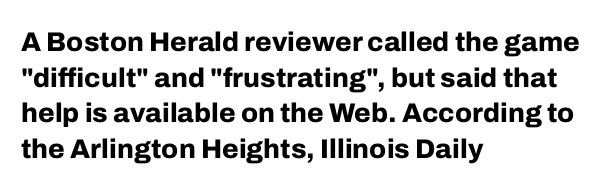
A typesetter would call this leading conventional body-copy spacing. Standard letterfit; no display-style spreading of the glyphs. The axis of the letterforms is exactly vertical. Typeset ragged right — the left edge is the straight one. Clear beneath every line of the passage. Each glyph is drawn with heavy, bold strokes.
